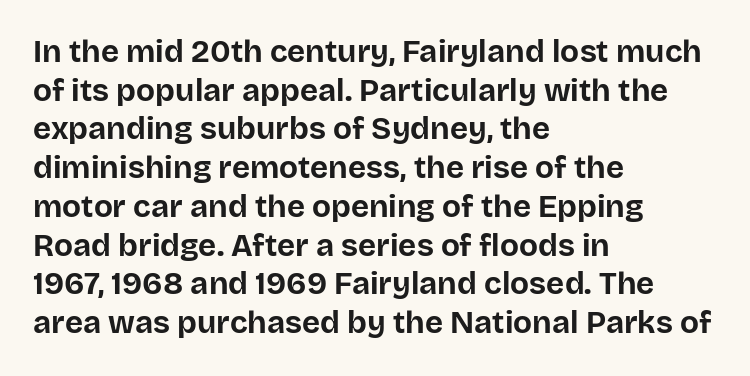
Inter-character spacing is left at the font's built-in metrics. Heavy, bold letterforms. Which margin do the lines hug? The left one — the right edge is uneven. Baseline-to-baseline distance is the conventional proportion of letter height.
